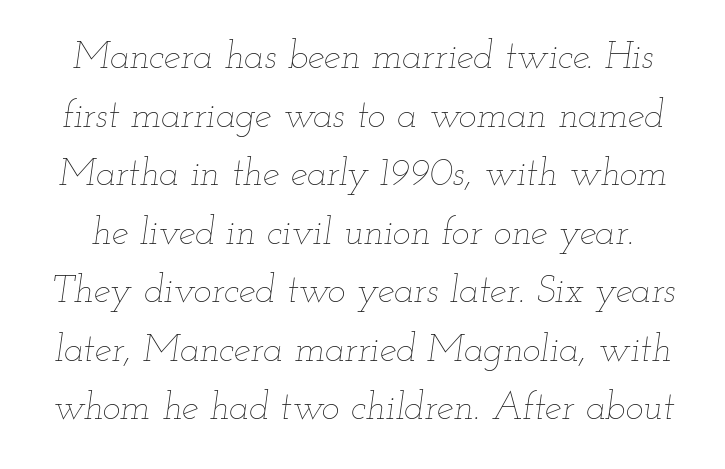
The image shows 38 px thin, wide type, italic (leaning right); set normal line spacing (1.54x), normal letter spacing, not underlined; low stroke contrast and a small x-height.
